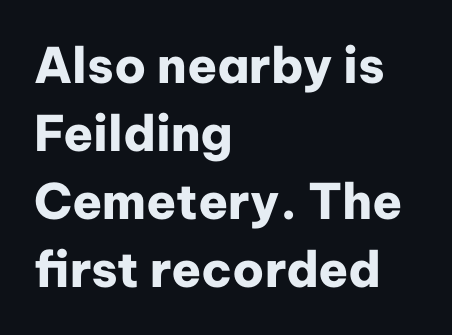
Type without underlining. Where is the straight margin? On the left. You'd pick this weight for a headline — it's a proper bold. Quick note: interline space is typical.
